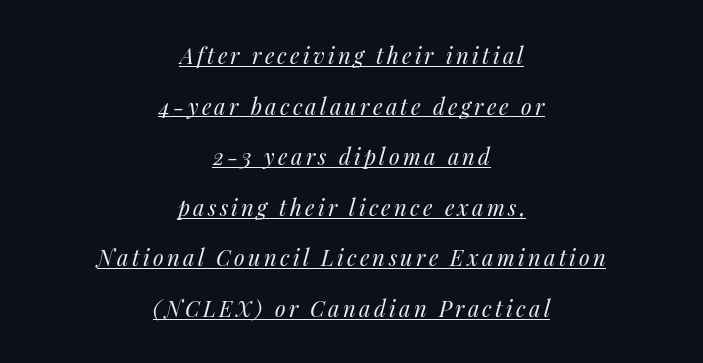
The image shows 22 px text type, italic (leaning right); set centered, loose line spacing (2.3x), underlined.
